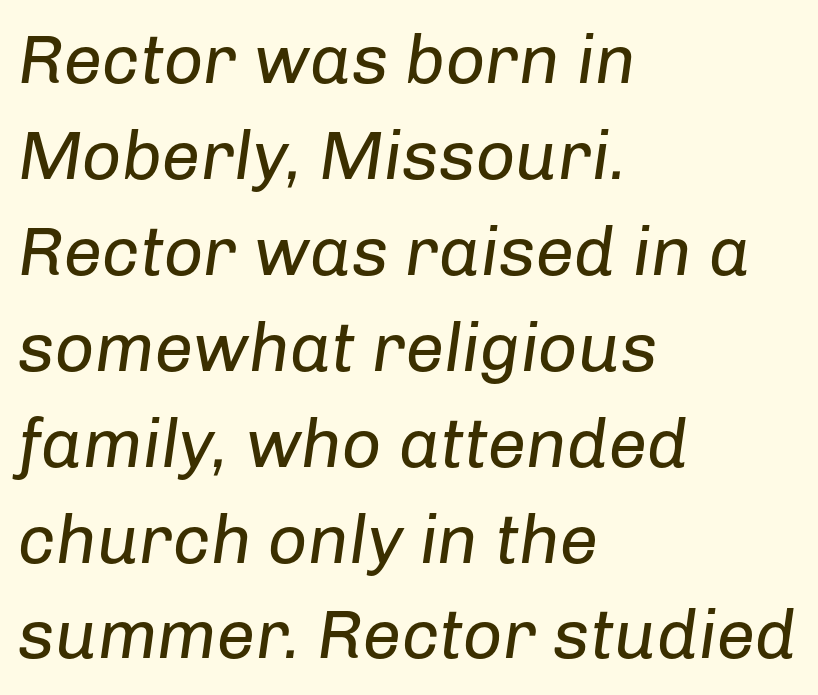
Q: Is the text bold? A: No.
Q: Is the text italic (slanted)? A: Yes, it leans right by about 8 degrees.
Q: Is the text underlined? A: No.
Q: How is the paragraph aligned? A: Left-aligned.
Q: Is the spacing between letters normal or unusually wide? A: Normal.
Q: Is the spacing between lines tight, normal or loose? A: Normal.
Q: Width (condensed, normal, or wide)? A: Normal.
Q: Stroke contrast? A: Low.
Q: x-height? A: Medium.
Q: Monospaced? A: No.
